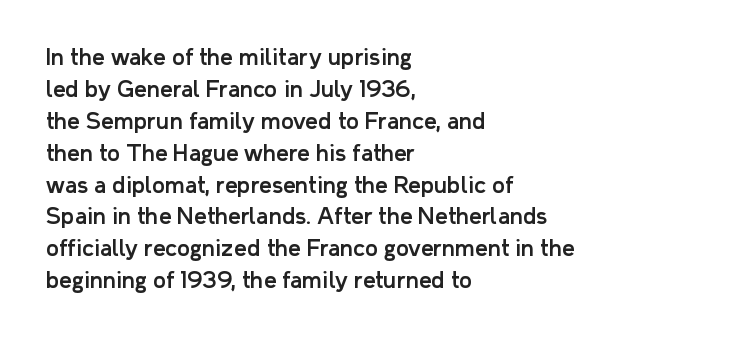
Left-aligned paragraph, ragged on the right. Rendered with straight, roman letterforms. Successive baselines arrive at the customary interval. Descenders are the only things crossing below the line. Is the letter spacing exaggerated? No — it looks like the ordinary default.
